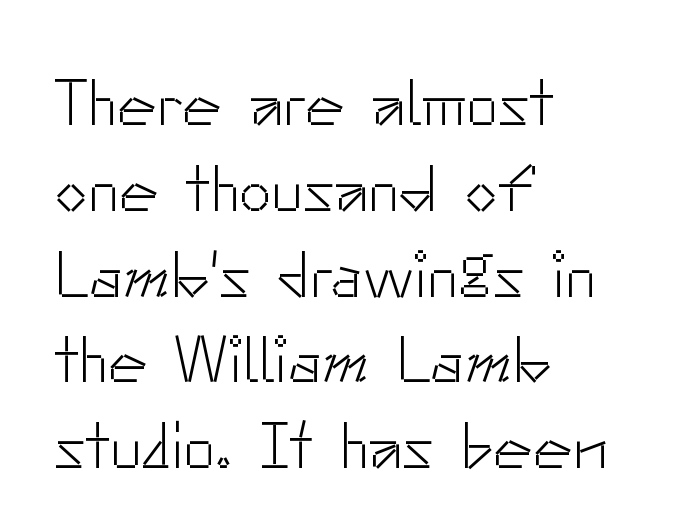
The image shows 66 px light sans-serif type, upright; set left-aligned, normal line spacing (1.3x), normal letter spacing, not underlined; low stroke contrast and a small x-height.
